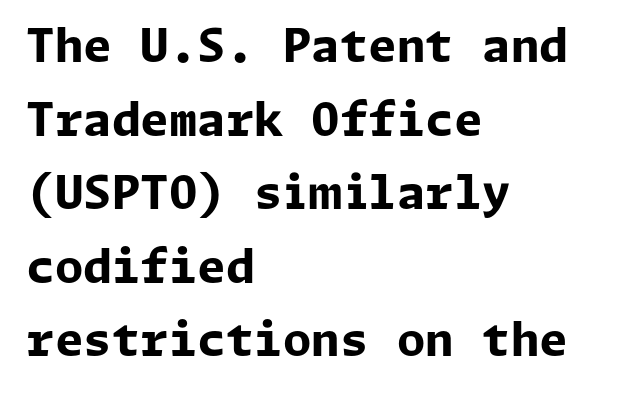
Q: Is the text bold? A: Yes.
Q: Is the text italic (slanted)? A: No, it is upright.
Q: Is the typeface a serif or a sans-serif typeface? A: Sans-serif.
Q: Is the text underlined? A: No.
Q: How is the paragraph aligned? A: Left-aligned.
Q: Is the spacing between letters normal or unusually wide? A: Normal.
Q: Is the spacing between lines tight, normal or loose? A: Normal.
Q: Width (condensed, normal, or wide)? A: Normal.
Q: Stroke contrast? A: Low.
Q: x-height? A: Medium.
